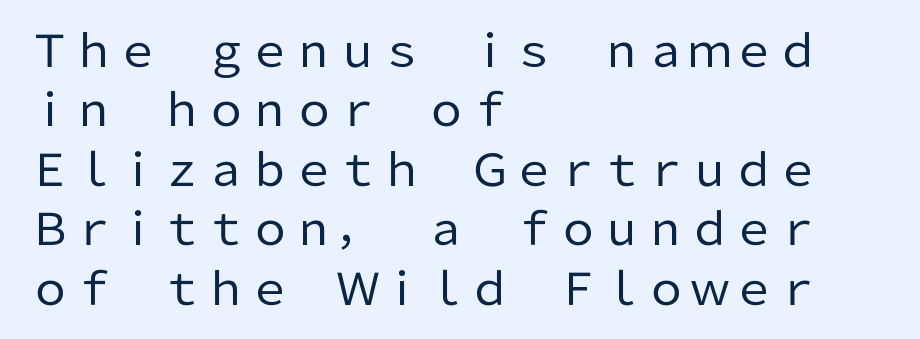
The specimen omits any rule beneath the text block's lines. You can tell it's not italic because the verticals are truly vertical. Spacing verdict: proportional, widths tailored to each character. A light-to-regular cut is what we see here. The tracking reads as untouched default to a designer's eye. This rendering uses left alignment, leaving the right contour irregular.
